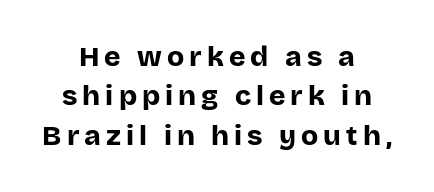
{"serif": "no", "italic": "no", "bold": "yes", "weight": "bold", "width": "normal", "stroke_contrast": "low", "x_height": "large", "monospaced": "no", "underline": "no", "align": "center", "line_spacing": "normal", "line_spacing_ratio": 1.41, "glyph_px": 28}
